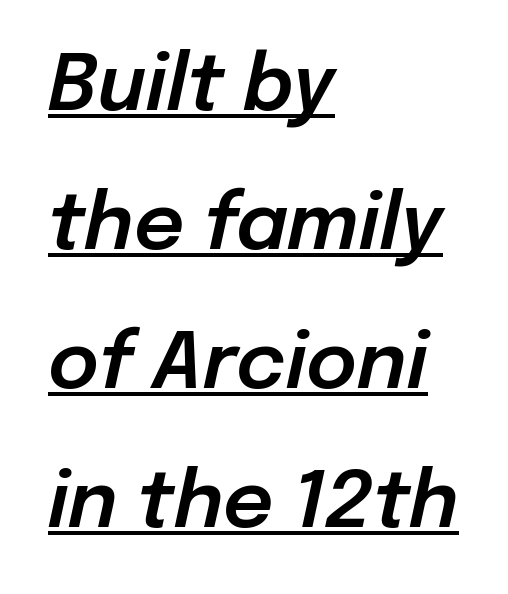
Proportional: the letters do not fall into vertical columns. There's an unmistakable incline to the writing here. Typeset ragged right — the left edge is the straight one. Between one letter and the next there's only the usual sliver of space.
